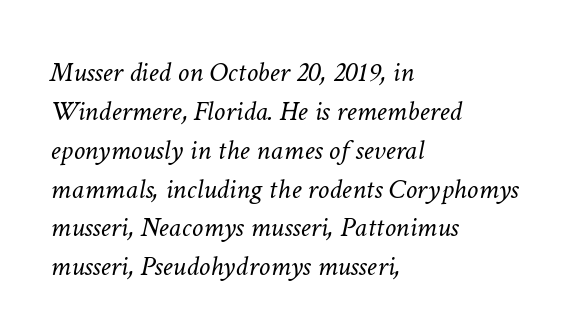
Just letters on the line, the space beneath them empty. The letters sit at their default tracking, neither squeezed nor spread. Spacing verdict: proportional, widths tailored to each character. The ragged edge is on the right, which tells us the setting is flush left.
